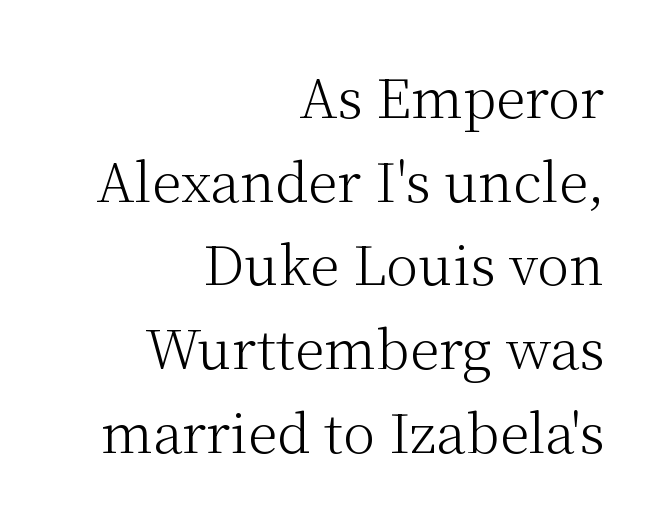
A student would call this right alignment; a typographer would say flush right, rag left. The strokes are not fattened; the text isn't bold. This rendering features lettering with no underline. A typesetter would call this leading conventional body-copy spacing. In terms of letterform style, serifs are clearly present. Is the letter spacing exaggerated? No — it looks like the ordinary default.
